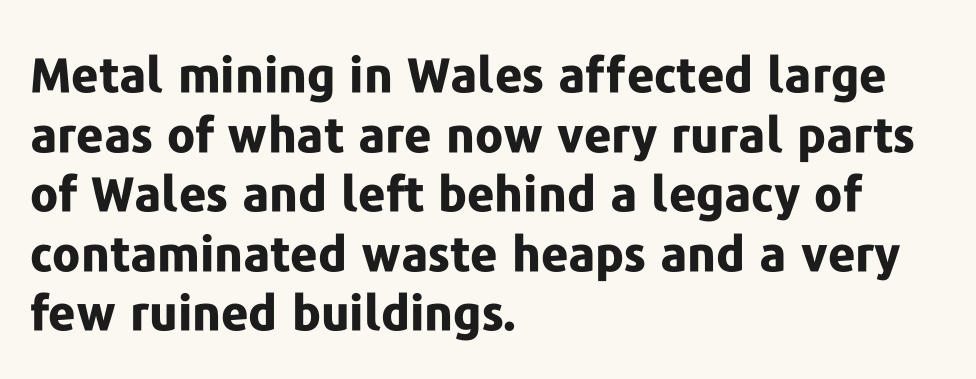
Q: Is the text bold? A: Yes.
Q: Is the text italic (slanted)? A: No, it is upright.
Q: Is the typeface a serif or a sans-serif typeface? A: Sans-serif.
Q: Is the text underlined? A: No.
Q: How is the paragraph aligned? A: Left-aligned.
Q: Is the spacing between letters normal or unusually wide? A: Normal.
Q: Width (condensed, normal, or wide)? A: Normal.
Q: Stroke contrast? A: Low.
Q: x-height? A: Medium.
Q: Monospaced? A: No.
